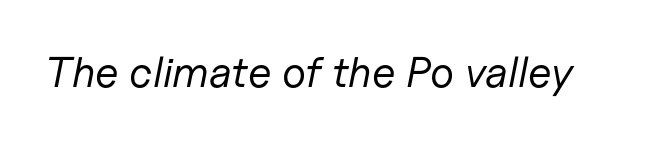
Q: Is the text bold? A: No.
Q: Is the text italic (slanted)? A: Yes, it leans right by about 11 degrees.
Q: Is the text underlined? A: No.
Q: Is the spacing between letters normal or unusually wide? A: Normal.
Q: Width (condensed, normal, or wide)? A: Normal.
Q: Stroke contrast? A: Low.
Q: x-height? A: Medium.
Q: Monospaced? A: No.
